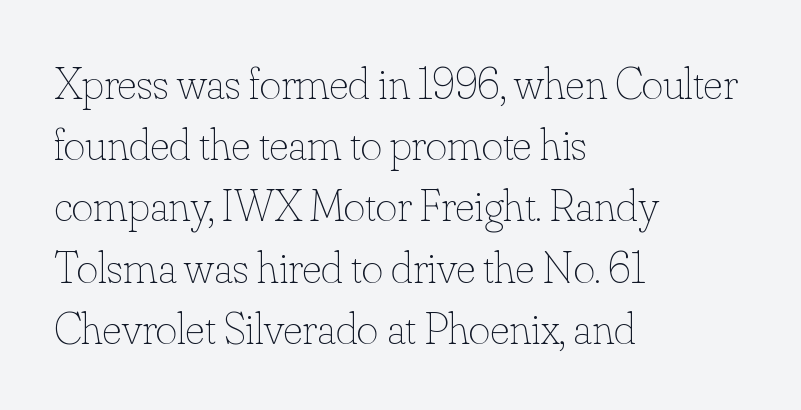
The image shows 46 px thin type, upright; set left-aligned, normal line spacing (1.33x), normal letter spacing, not underlined; low stroke contrast and a small x-height.
